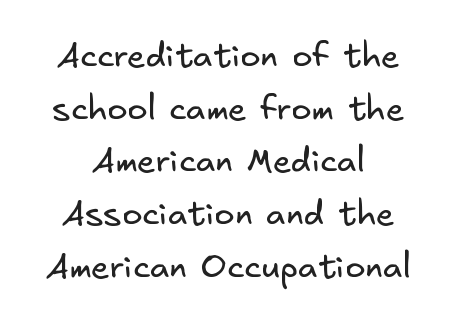
The weight would be labelled regular, book, light, or lighter still. The gap between lines stays unmarked. Short note: letters normally spaced. The paragraph has two soft edges and a firm central axis.
